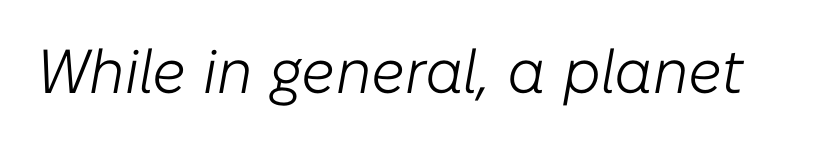
{"italic": "yes", "lean": "right", "slant_degrees": 10, "bold": "no", "weight": "light", "width": "normal", "stroke_contrast": "low", "x_height": "medium", "monospaced": "no", "underline": "no", "letter_spacing": "normal", "letter_spacing_em": 0.0, "glyph_px": 62}
